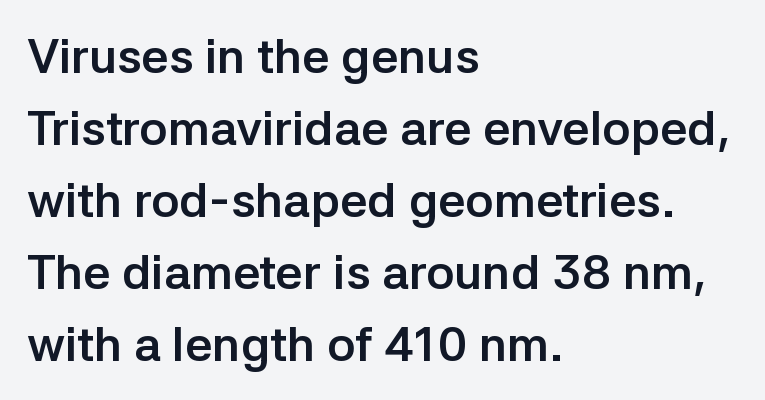
The image shows 48 px semibold sans-serif type, upright; set left-aligned, normal line spacing (1.5x), normal letter spacing, not underlined; low stroke contrast and a medium x-height.
